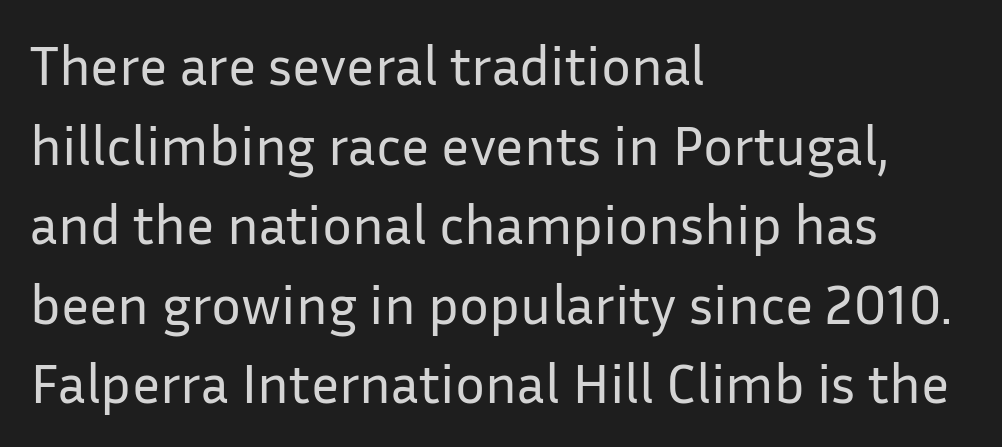
The image shows 56 px regular-weight sans-serif type, upright; set left-aligned, normal line spacing (1.42x), normal letter spacing, not underlined; low stroke contrast and a medium x-height.
